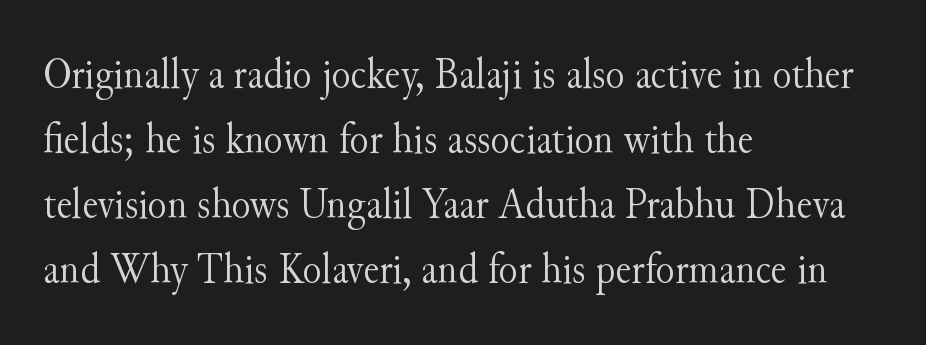
These lines sit exactly where default settings would place them. Characters follow at the spacing the type designer built in. Posture: straight, roman, zero tilt. Check where the strokes stop: tiny serifs finish them off. All the whitespace from short lines collects on the right. The zone under the glyphs is completely vacant.
